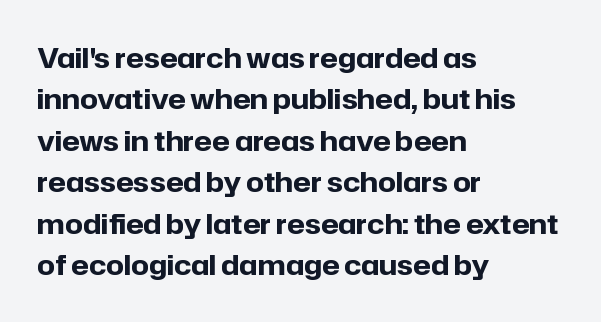
Q: Is the text bold? A: Yes.
Q: Is the text italic (slanted)? A: No, it is upright.
Q: Is the typeface a serif or a sans-serif typeface? A: Sans-serif.
Q: Is the text underlined? A: No.
Q: How is the paragraph aligned? A: Left-aligned.
Q: Is the spacing between letters normal or unusually wide? A: Normal.
Q: Is the spacing between lines tight, normal or loose? A: Normal.
Q: Width (condensed, normal, or wide)? A: Normal.
Q: Stroke contrast? A: Low.
Q: x-height? A: Medium.
Q: Monospaced? A: No.
